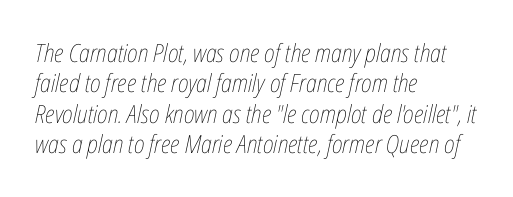
{"italic": "yes", "lean": "right", "slant_degrees": 12, "bold": "no", "underline": "no", "align": "left", "line_spacing_ratio": 1.22, "letter_spacing": "normal", "letter_spacing_em": 0.0, "glyph_px": 25}
